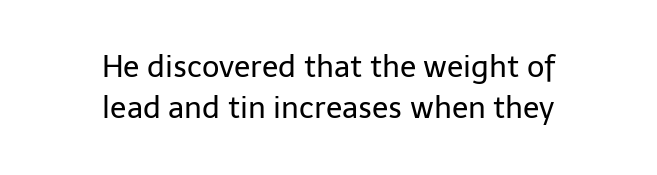
Italic: no, the glyphs are upright roman. These lines are composed in type without serifs. Any mark beneath the type? The region is blank. In CSS terms this would be text-align: center. Is there much room between lines? A standard amount, neither cramped nor airy. The letterforms sit at book weight or below.
